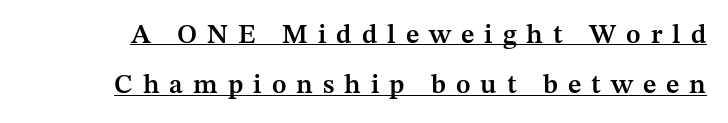
{"italic": "no", "bold": "semi", "underline": "yes", "line_spacing_ratio": 1.86, "letter_spacing": "wide", "letter_spacing_em": 0.37, "glyph_px": 27}
